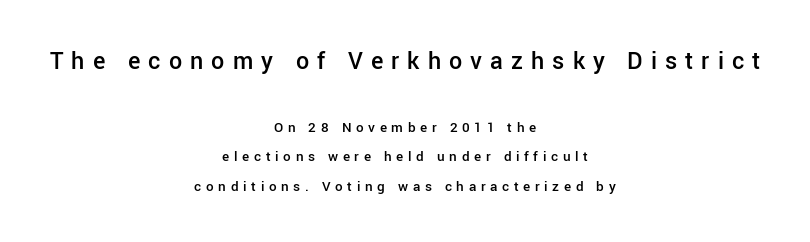
Casual observation: everything's sitting right in the middle. Each row of text sits above clean, open space. You could fit nearly another row in the gap between these rows. Posture: straight, roman, zero tilt.
